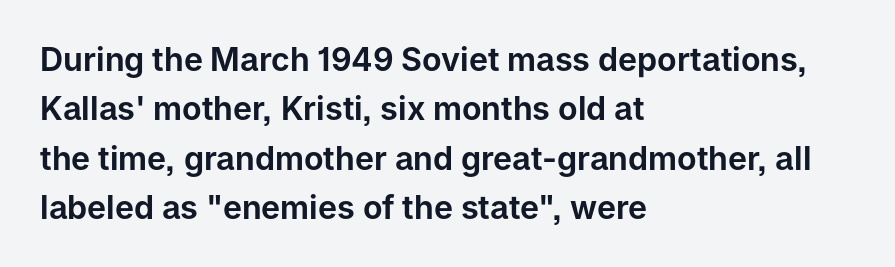
{"serif": "no", "italic": "no", "width": "normal", "stroke_contrast": "low", "x_height": "medium", "monospaced": "no", "underline": "no", "align": "left", "line_spacing": "normal", "line_spacing_ratio": 1.54, "letter_spacing": "normal", "letter_spacing_em": 0.0, "glyph_px": 32}
